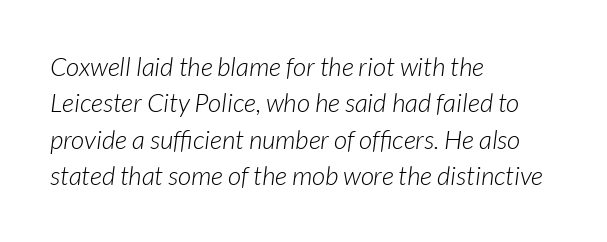
{"italic": "yes", "lean": "right", "slant_degrees": 7, "bold": "no", "underline": "no", "align": "left", "line_spacing": "normal", "line_spacing_ratio": 1.4, "letter_spacing": "normal", "letter_spacing_em": 0.0, "glyph_px": 26}
